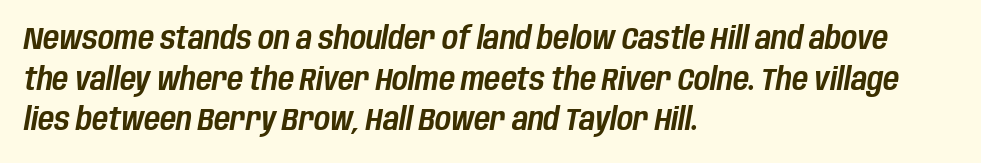
The lines in this sample share a left origin and differ only in where they stop. Here the glyphs are tracked normally, forming tight word shapes. The designer left line spacing at the default. When letters slant like this, we call the style italic. No word sits above an underline.
